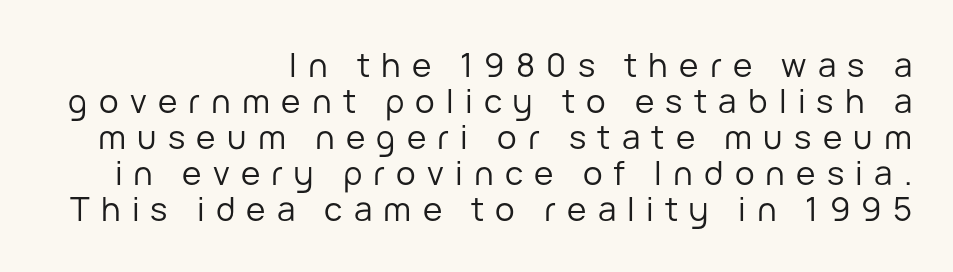
{"serif": "no", "italic": "no", "bold": "no", "weight": "regular", "width": "normal", "stroke_contrast": "low", "x_height": "medium", "monospaced": "no", "underline": "no", "align": "right", "line_spacing": "tight", "line_spacing_ratio": 1.09, "letter_spacing": "wide", "letter_spacing_em": 0.34, "glyph_px": 33}
